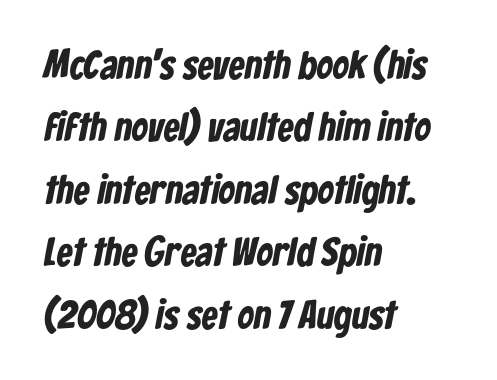
Clear beneath every line of the passage. If you measured baseline to baseline, you'd find a middling distance. In terms of weight, the rendering is a true, heavy bold. These lines stack with their left ends in a neat column.
